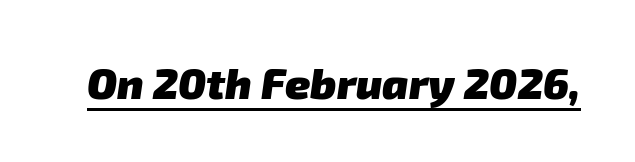
Its strokes are broad and dark, the hallmark of bold type. Characters follow at the spacing the type designer built in. The glyphs are accompanied by a horizontal stroke just below them. Think of a printed novel: that variable character pitch is what you see here. Each letter's strokes conclude bluntly, with no projecting serifs.
